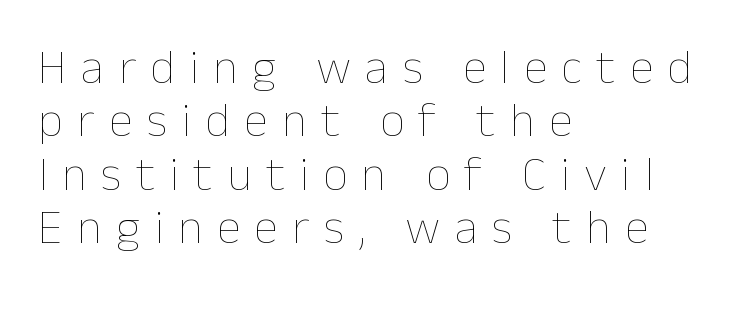
The image shows 49 px thin type, upright; set left-aligned, tight line spacing (1.09x), unusually wide letter spacing (+0.29 em), not underlined; low stroke contrast and a medium x-height.
